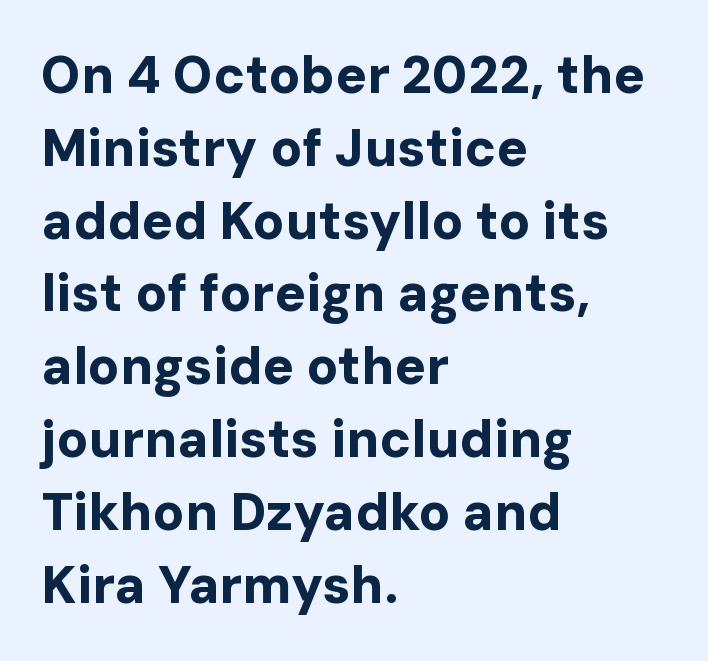
{"serif": "no", "italic": "no", "bold": "yes", "weight": "bold", "width": "normal", "stroke_contrast": "low", "x_height": "medium", "monospaced": "no", "underline": "no", "align": "left", "line_spacing": "normal", "line_spacing_ratio": 1.4, "letter_spacing": "normal", "letter_spacing_em": 0.0, "glyph_px": 52}
